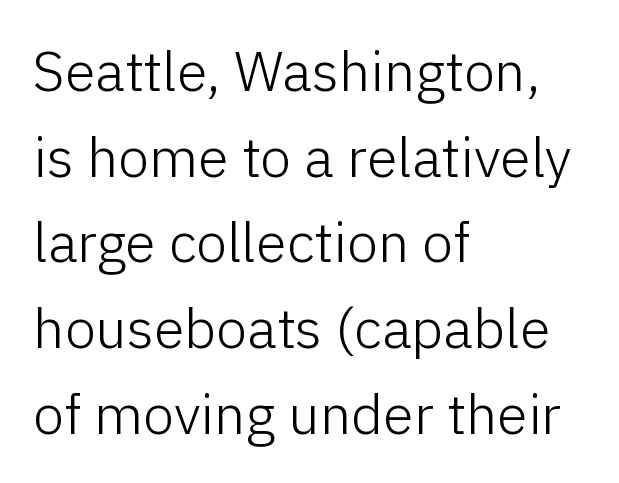
{"serif": "no", "italic": "no", "bold": "no", "weight": "light", "width": "normal", "stroke_contrast": "low", "x_height": "medium", "monospaced": "no", "underline": "no", "align": "left", "line_spacing": "normal", "line_spacing_ratio": 1.53, "letter_spacing": "normal", "letter_spacing_em": 0.0, "glyph_px": 56}
